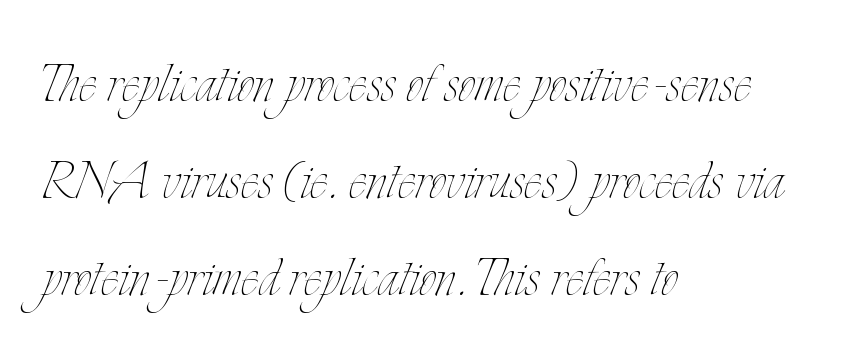
Q: Is the text bold? A: No.
Q: Is the text italic (slanted)? A: Yes.
Q: Is the text underlined? A: No.
Q: How is the paragraph aligned? A: Left-aligned.
Q: Is the spacing between letters normal or unusually wide? A: Normal.
Q: Is the spacing between lines tight, normal or loose? A: Normal.
Q: Width (condensed, normal, or wide)? A: Condensed.
Q: Stroke contrast? A: Low.
Q: x-height? A: Small.
Q: Monospaced? A: No.
